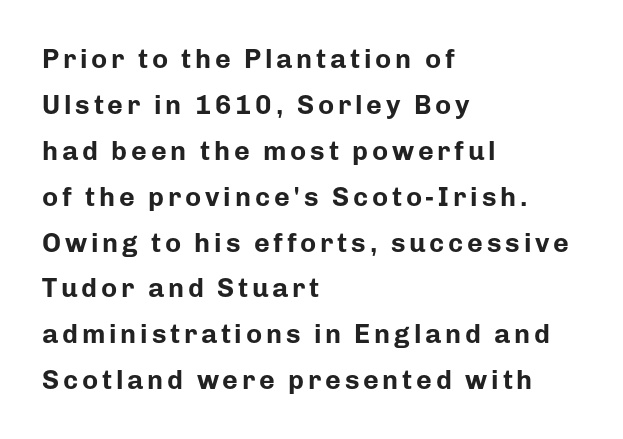
You can tell it's not italic because the verticals are truly vertical. The paragraph has a hard left edge and a soft right edge. Stroke thickness is high; the sample reads as a true bold. Is there much room between lines? A standard amount, neither cramped nor airy. Each row of text sits above clean, open space.
